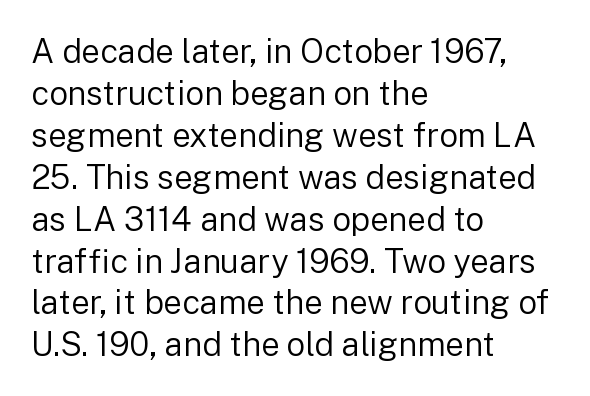
{"serif": "no", "italic": "no", "bold": "no", "weight": "regular", "width": "normal", "stroke_contrast": "low", "x_height": "medium", "monospaced": "no", "underline": "no", "align": "left", "line_spacing": "normal", "line_spacing_ratio": 1.27, "letter_spacing": "normal", "letter_spacing_em": 0.0, "glyph_px": 33}
